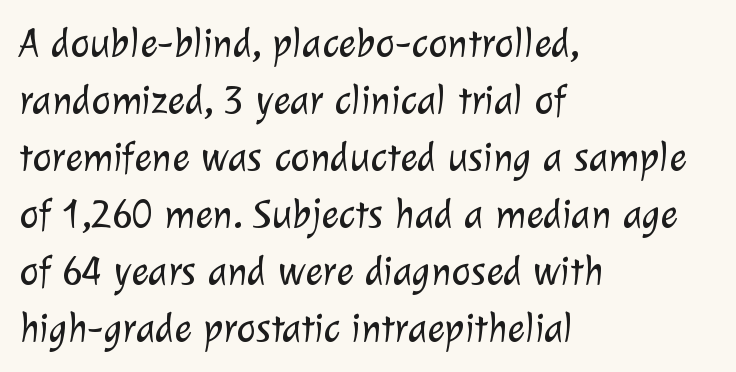
{"serif": "no", "bold": "no", "weight": "light", "width": "normal", "stroke_contrast": "low", "x_height": "medium", "monospaced": "no", "underline": "no", "align": "left", "line_spacing": "normal", "line_spacing_ratio": 1.39, "letter_spacing": "normal", "letter_spacing_em": 0.0, "glyph_px": 41}
